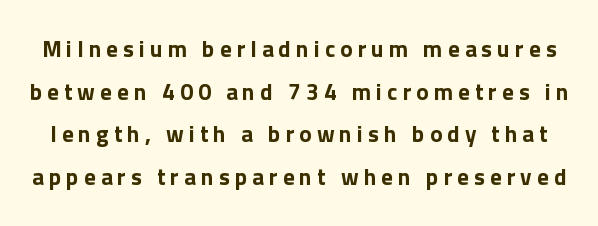
Q: Is the text italic (slanted)? A: No, it is upright.
Q: Is the text underlined? A: No.
Q: Is the spacing between letters normal or unusually wide? A: Unusually wide.
